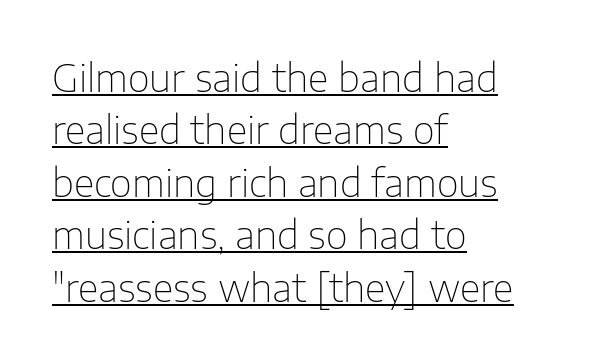
The image shows 38 px thin sans-serif type, upright; set left-aligned, normal line spacing (1.38x), normal letter spacing, underlined; low stroke contrast and a medium x-height.
